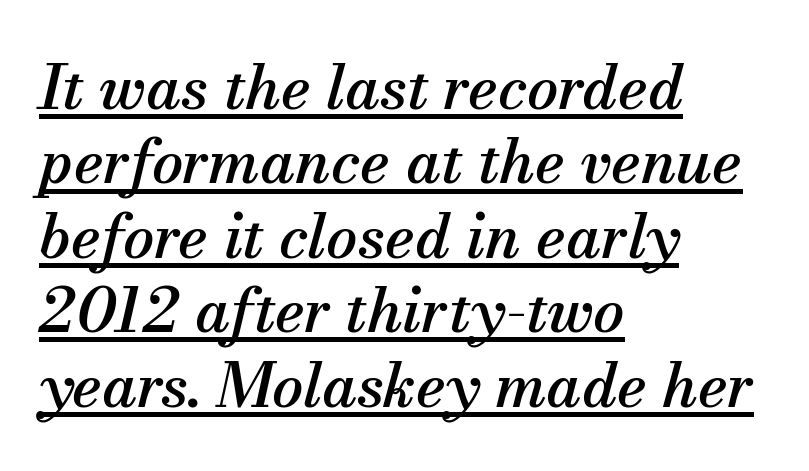
Like a heading marked for emphasis, these lines bear an underscore. A classic flush-left, rag-right setting is used for this passage. This sample has the flowing, uneven cadence of proportional lettering. These lines are composed in type with serifs. Spacing between characters is what you'd get straight out of the box. Looking at the ascenders, they clearly lean.
